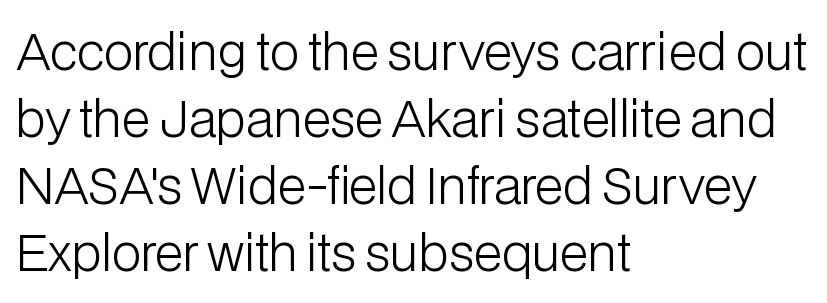
The rendering uses natural spacing where letterforms have individual widths. The rendering shows plain stroke endings on the letterforms — a sans-serif design. Every row of glyphs begins at an identical x-position on the left. The weight would be labelled regular, book, light, or lighter still.
